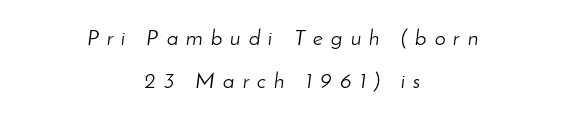
The image shows 22 px text type, italic (leaning right); set centered, loose line spacing (1.95x), unusually wide letter spacing (+0.36 em), not underlined.
